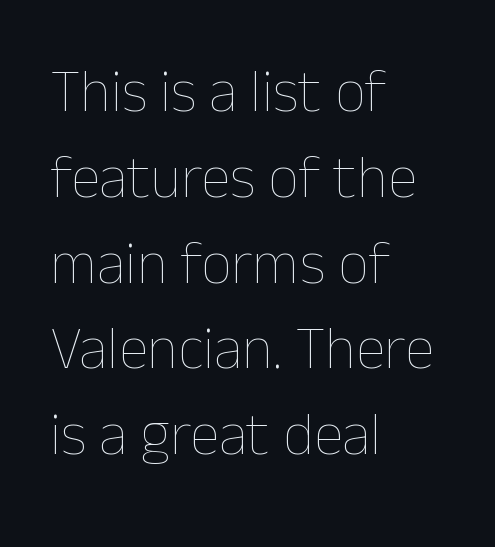
Decoration check: the copy has no underline. The strokes are not fattened; the text isn't bold. Evenly set lines give the paragraph a standard silhouette. The letters advance in unequal steps, a hallmark of proportional type. Is the letter spacing exaggerated? No — it looks like the ordinary default. The typography opts for an upright posture over an oblique one.
